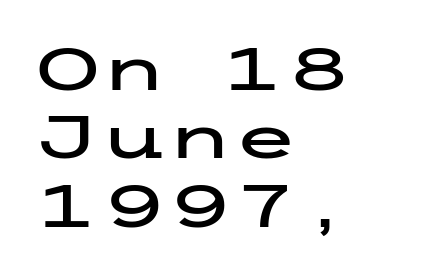
The image shows 60 px wide sans-serif type, upright; set left-aligned, tight line spacing (1.14x), normal letter spacing, not underlined; low stroke contrast and a medium x-height.
